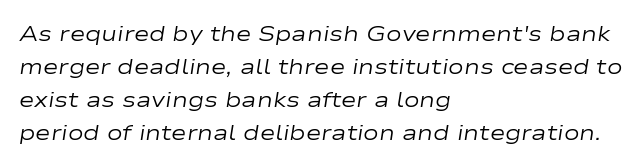
Q: Is the text bold? A: No.
Q: Is the text italic (slanted)? A: Yes, it leans right by about 9 degrees.
Q: Is the text underlined? A: No.
Q: How is the paragraph aligned? A: Left-aligned.
Q: Is the spacing between letters normal or unusually wide? A: Normal.
Q: Is the spacing between lines tight, normal or loose? A: Normal.
